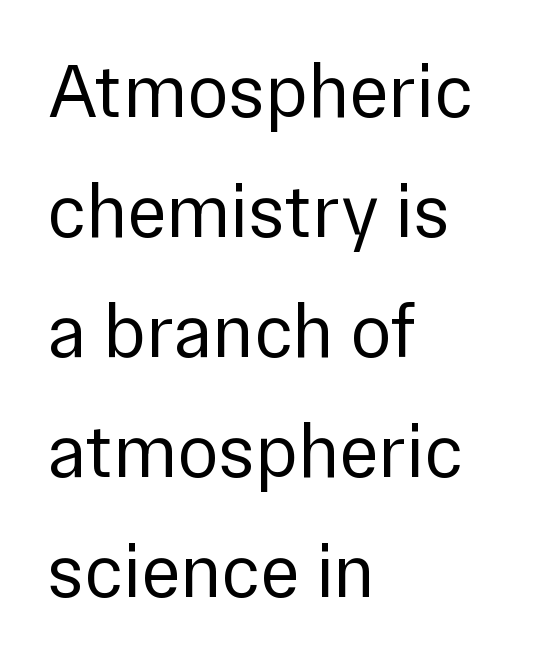
{"serif": "no", "italic": "no", "bold": "no", "weight": "regular", "width": "normal", "stroke_contrast": "low", "x_height": "medium", "monospaced": "no", "underline": "no", "align": "left", "line_spacing": "normal", "line_spacing_ratio": 1.58, "letter_spacing": "normal", "letter_spacing_em": 0.0, "glyph_px": 76}
